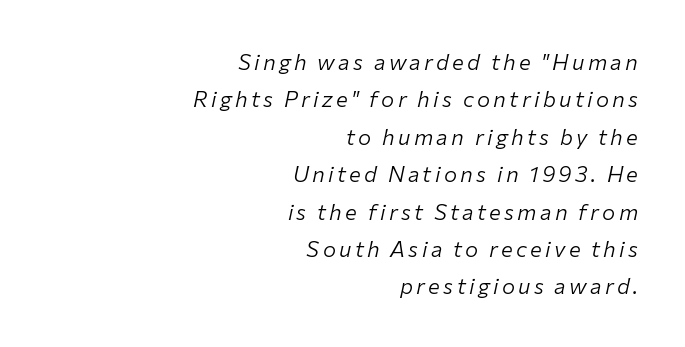
{"italic": "yes", "lean": "right", "slant_degrees": 12, "bold": "no", "underline": "no", "align": "right", "line_spacing": "normal", "line_spacing_ratio": 1.7, "glyph_px": 22}
